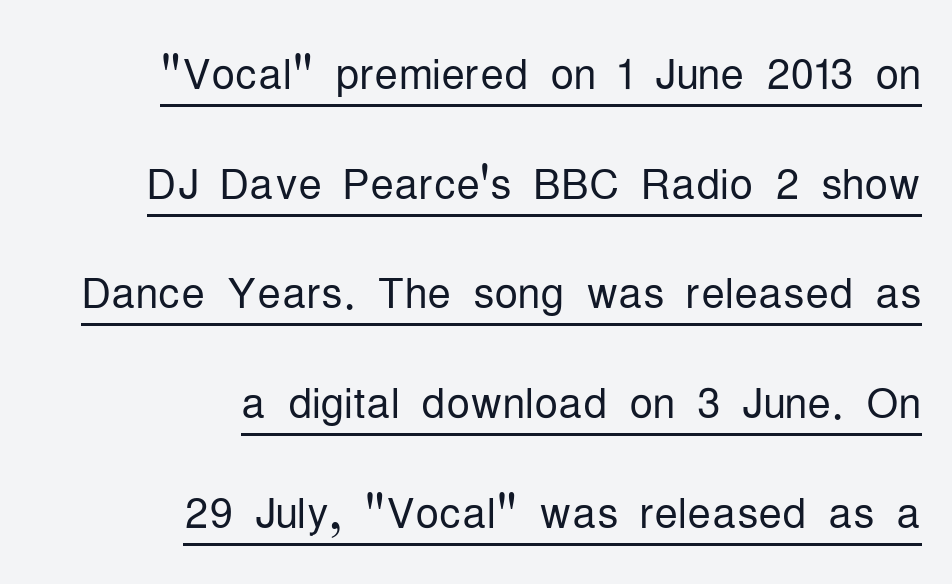
{"serif": "no", "italic": "no", "bold": "no", "weight": "light", "width": "condensed", "stroke_contrast": "low", "x_height": "medium", "monospaced": "no", "underline": "yes", "align": "right", "line_spacing_ratio": 1.86, "letter_spacing": "normal", "letter_spacing_em": 0.0, "glyph_px": 59}
